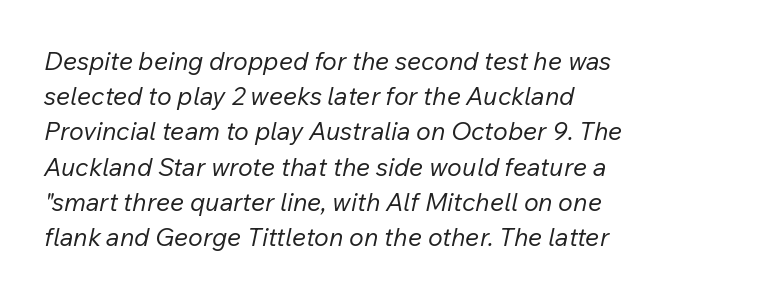
Quick note: italic. The foot of each line stays bare and open. Alignment: flush left. Heaviness? Minimal to ordinary, like unemphasized prose. Baseline-to-baseline distance is the conventional proportion of letter height. The line texture is even and compact thanks to regular tracking.
